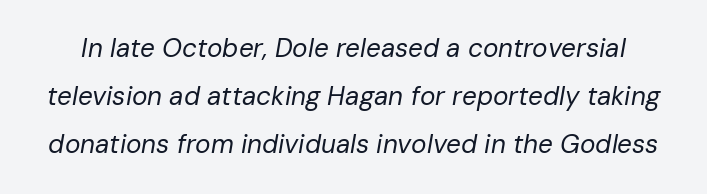
The image shows 26 px text type, italic (leaning right); set line spacing 1.85x, normal letter spacing, not underlined.
